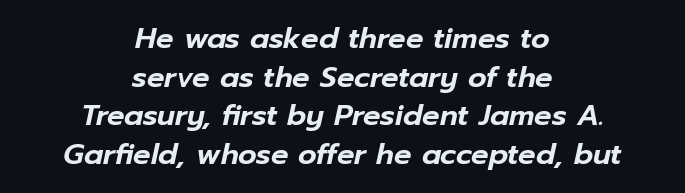
{"italic": "yes", "lean": "right", "slant_degrees": 12, "width": "normal", "stroke_contrast": "low", "x_height": "medium", "monospaced": "no", "underline": "no", "align": "center", "line_spacing": "normal", "line_spacing_ratio": 1.33, "letter_spacing": "normal", "letter_spacing_em": 0.0, "glyph_px": 29}
